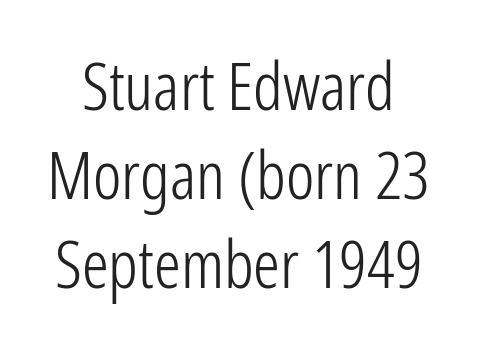
A typesetter would call this proportional, since set widths differ per character. The typography opts for an upright posture over an oblique one. Regarding serifs, this sample does without them. Anything drawn beneath the words? Only blank space. This reads as an unemphasized weight, regular at the heaviest.
